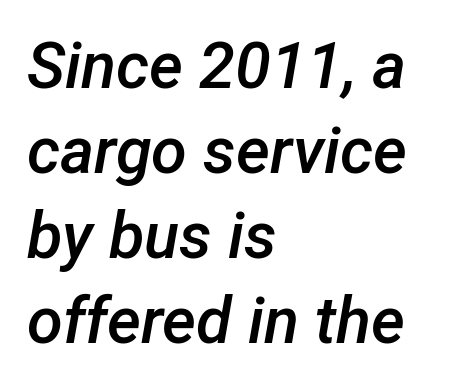
The image shows 65 px semibold type, italic (leaning right); set left-aligned, normal line spacing (1.31x), normal letter spacing, not underlined; low stroke contrast and a medium x-height.
